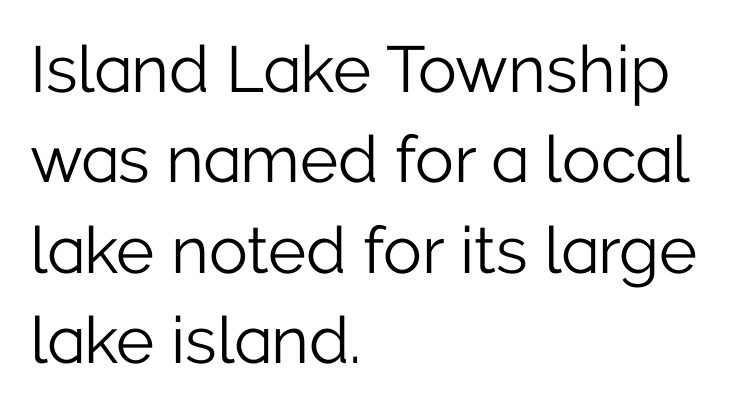
The image shows 65 px light sans-serif type, upright; set left-aligned, normal line spacing (1.39x), normal letter spacing, not underlined; low stroke contrast and a medium x-height.
